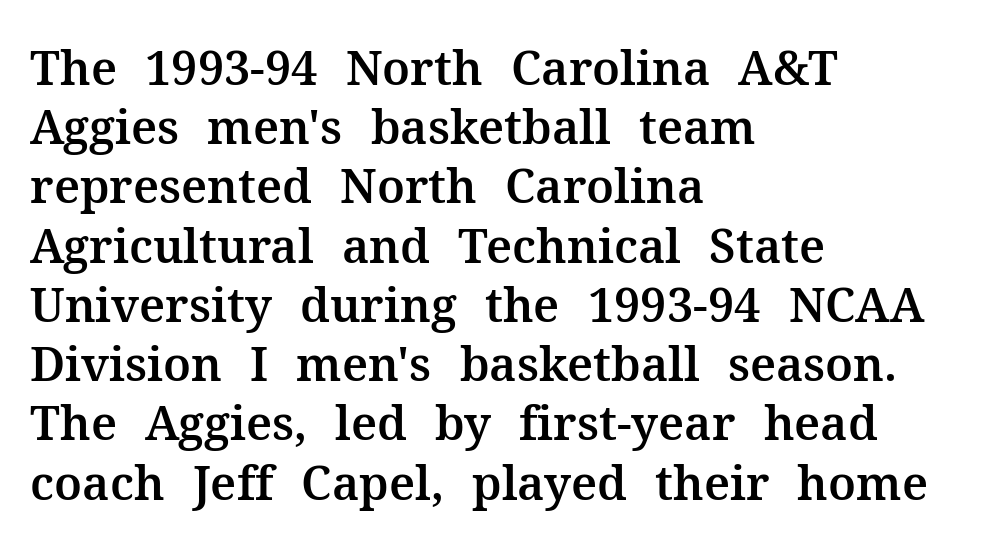
{"serif": "yes", "italic": "no", "width": "normal", "stroke_contrast": "medium", "x_height": "medium", "monospaced": "no", "underline": "no", "align": "left", "line_spacing": "normal", "line_spacing_ratio": 1.26, "letter_spacing": "normal", "letter_spacing_em": 0.0, "glyph_px": 47}
